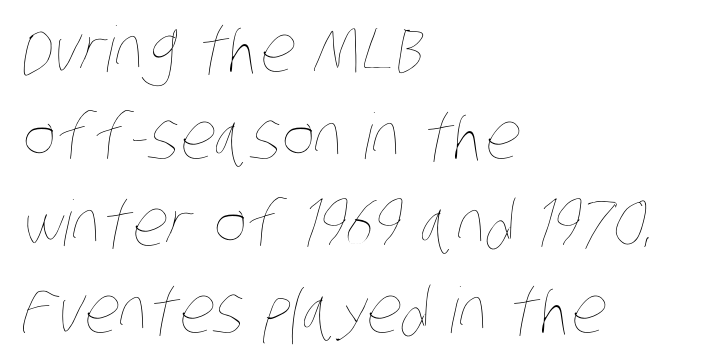
{"bold": "no", "weight": "thin", "width": "condensed", "stroke_contrast": "low", "x_height": "large", "monospaced": "no", "underline": "no", "align": "left", "line_spacing": "normal", "line_spacing_ratio": 1.38, "letter_spacing": "normal", "letter_spacing_em": 0.0, "glyph_px": 63}
